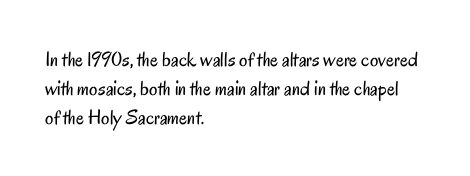
The image shows 21 px text type, upright; set left-aligned, normal line spacing (1.37x), normal letter spacing, not underlined.
